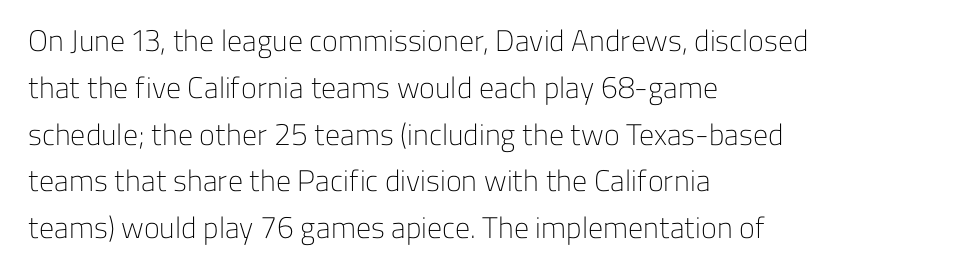
{"serif": "no", "italic": "no", "bold": "no", "weight": "light", "width": "normal", "stroke_contrast": "low", "x_height": "medium", "monospaced": "no", "underline": "no", "align": "left", "line_spacing": "normal", "line_spacing_ratio": 1.56, "letter_spacing": "normal", "letter_spacing_em": 0.0, "glyph_px": 30}
